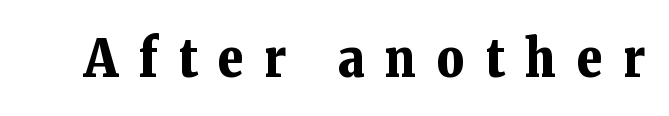
{"serif": "yes", "italic": "no", "bold": "yes", "weight": "bold", "width": "normal", "stroke_contrast": "low", "x_height": "medium", "monospaced": "no", "underline": "no", "letter_spacing": "wide", "letter_spacing_em": 0.4, "glyph_px": 53}
